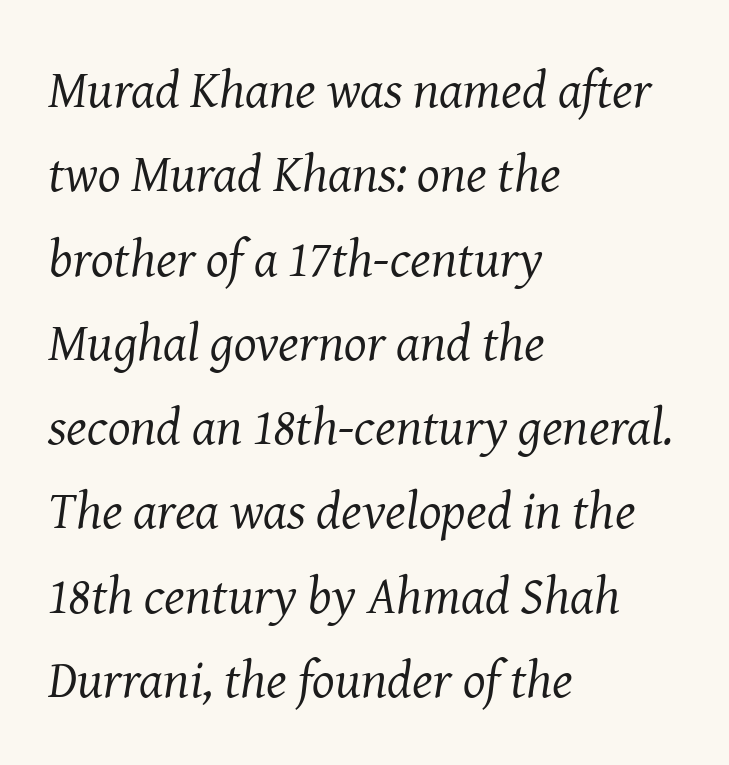
Q: Is the text bold? A: No.
Q: Is the text italic (slanted)? A: Yes, it leans right by about 8 degrees.
Q: Is the typeface a serif or a sans-serif typeface? A: Serif.
Q: Is the text underlined? A: No.
Q: How is the paragraph aligned? A: Left-aligned.
Q: Is the spacing between letters normal or unusually wide? A: Normal.
Q: Is the spacing between lines tight, normal or loose? A: Normal.
Q: Width (condensed, normal, or wide)? A: Normal.
Q: Stroke contrast? A: Medium.
Q: x-height? A: Medium.
Q: Monospaced? A: No.
